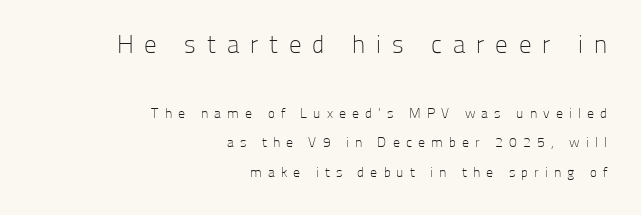
Visually the block forms a straight wall on the right and a jagged coastline on the left. If you drew a line through each stem, it would be perfectly vertical. Is this a heavy cut? Hardly; it is regular or lighter. Tracking value appears strongly positive — letters spread wide. Reading down the column, the eye jumps a long way to each next line.
